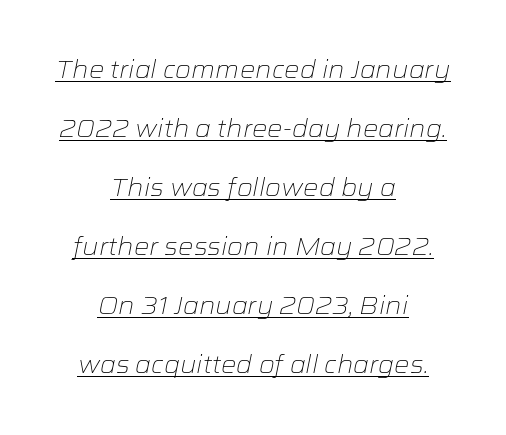
You could fit nearly another row in the gap between these rows. The face used here is rendered with its standard letterfit. The weight tops out at a normal text grade. Alignment: centered. The lettering is marked with a stroke running underneath it.
